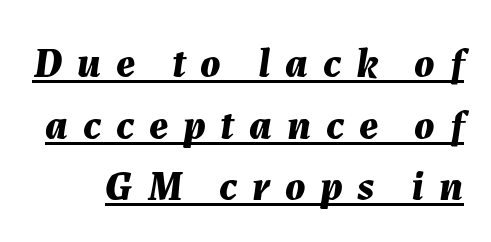
The image shows 42 px bold type, italic (leaning right); set normal line spacing (1.47x), unusually wide letter spacing (+0.35 em), underlined; medium stroke contrast and a medium x-height.
